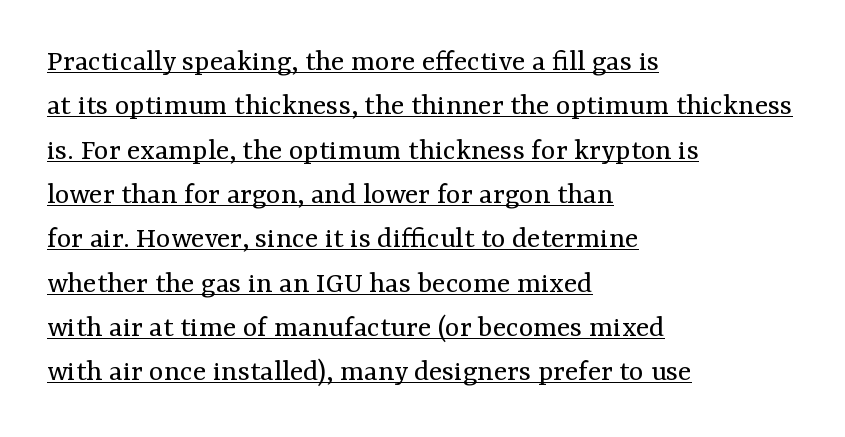
Q: Is the text bold? A: No.
Q: Is the text italic (slanted)? A: No, it is upright.
Q: Is the typeface a serif or a sans-serif typeface? A: Serif.
Q: Is the text underlined? A: Yes.
Q: How is the paragraph aligned? A: Left-aligned.
Q: Is the spacing between letters normal or unusually wide? A: Normal.
Q: Is the spacing between lines tight, normal or loose? A: Normal.
Q: Width (condensed, normal, or wide)? A: Normal.
Q: Stroke contrast? A: Medium.
Q: x-height? A: Medium.
Q: Monospaced? A: No.
